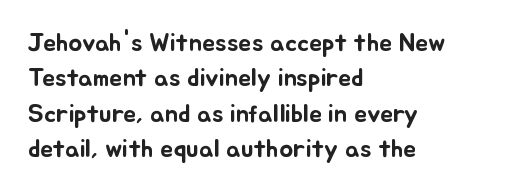
The passage shown stacks its lines at a standard gap. These lines stack with their left ends in a neat column. A roman cut, with each character standing at attention. Caption: standard tracking, unaltered. Words float on clear page, feet unadorned.
